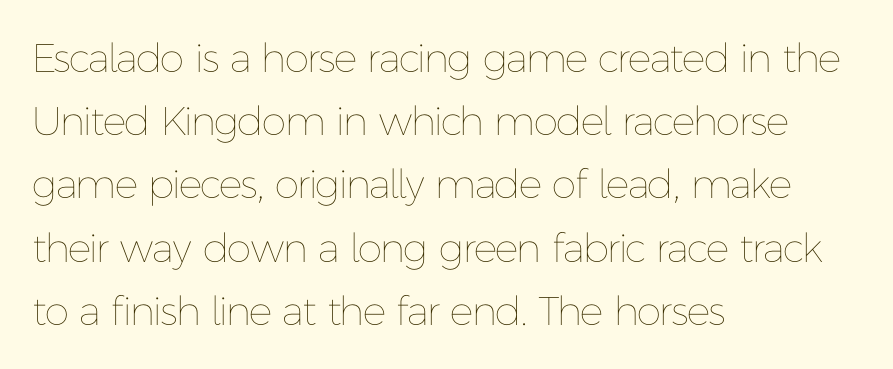
Line beginnings align vertically; line endings do not. Spacing verdict: proportional, widths tailored to each character. Words appear dense and cohesive because spacing is normal. Interline gaps are of average width in this sample.
